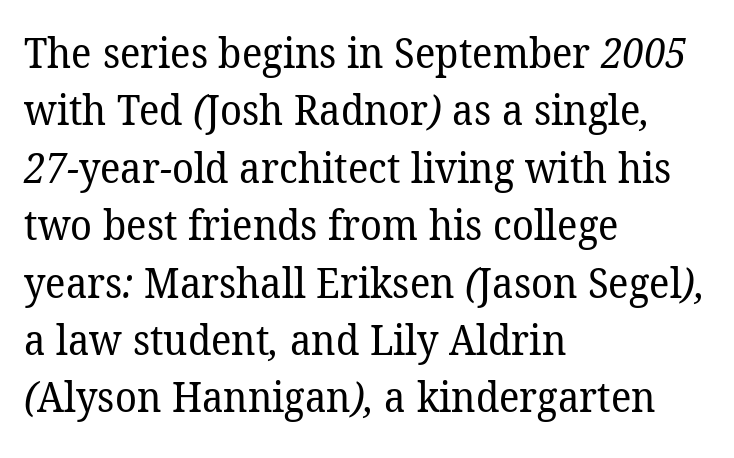
The image shows 41 px regular-weight serif type; set left-aligned, normal line spacing (1.4x), normal letter spacing, not underlined; low stroke contrast and a medium x-height.
